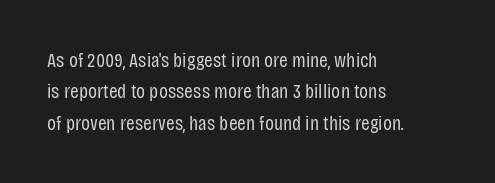
{"italic": "no", "bold": "no", "underline": "no", "align": "left", "line_spacing": "normal", "line_spacing_ratio": 1.5, "letter_spacing": "normal", "letter_spacing_em": 0.0, "glyph_px": 21}
